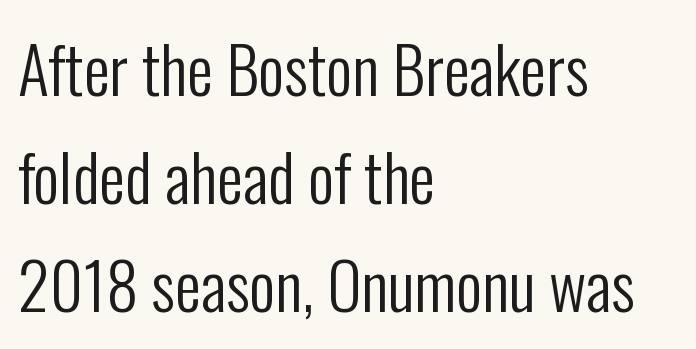
The image shows 65 px regular-weight, condensed sans-serif type, upright; set left-aligned, normal line spacing (1.66x), normal letter spacing, not underlined; low stroke contrast and a medium x-height.
